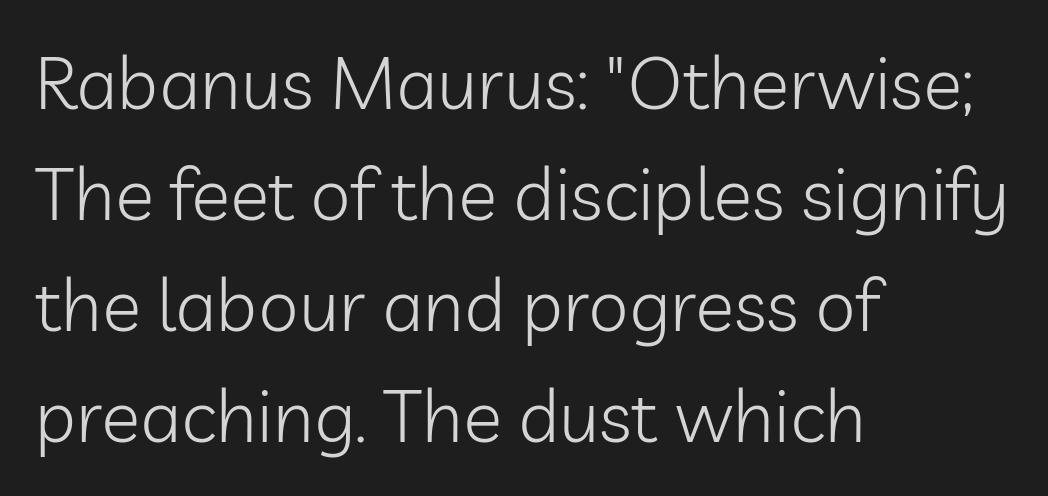
The image shows 73 px light sans-serif type, upright; set left-aligned, normal line spacing (1.52x), normal letter spacing, not underlined; low stroke contrast and a medium x-height.
